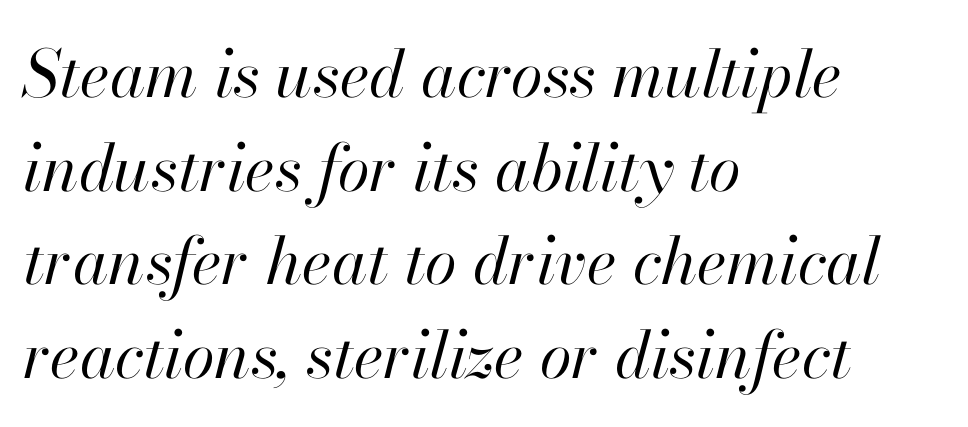
Q: Is the text bold? A: No.
Q: Is the text italic (slanted)? A: Yes, it leans right by about 13 degrees.
Q: Is the text underlined? A: No.
Q: How is the paragraph aligned? A: Left-aligned.
Q: Is the spacing between letters normal or unusually wide? A: Normal.
Q: Is the spacing between lines tight, normal or loose? A: Normal.
Q: Width (condensed, normal, or wide)? A: Normal.
Q: Stroke contrast? A: High.
Q: x-height? A: Small.
Q: Monospaced? A: No.
